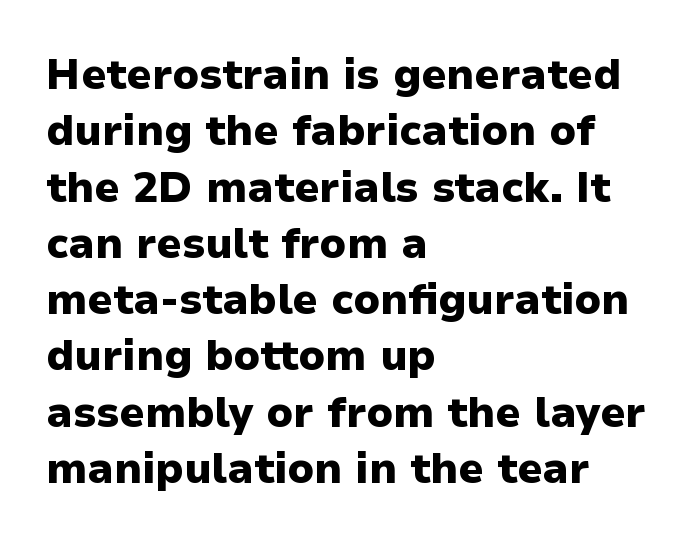
Just letters on the line, the space beneath them empty. This sample uses an upright cut, with every glyph sitting square on the baseline. The horizontal fit of the characters is conventional and even. Students, observe: this is what conventionally led text looks like. The glyphs have the mass of a bold cut.
